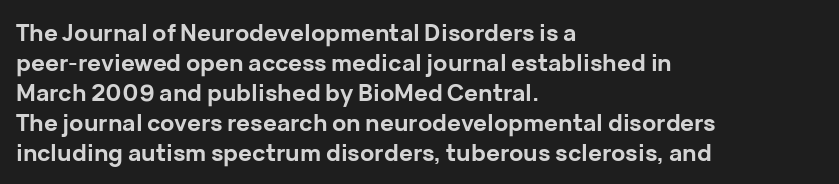
Designer's note — italics off, roman on. Clear beneath every line of the passage. Set as a true bold cut, around the 700 mark. How would I describe the line gaps? Plain and ordinary.
